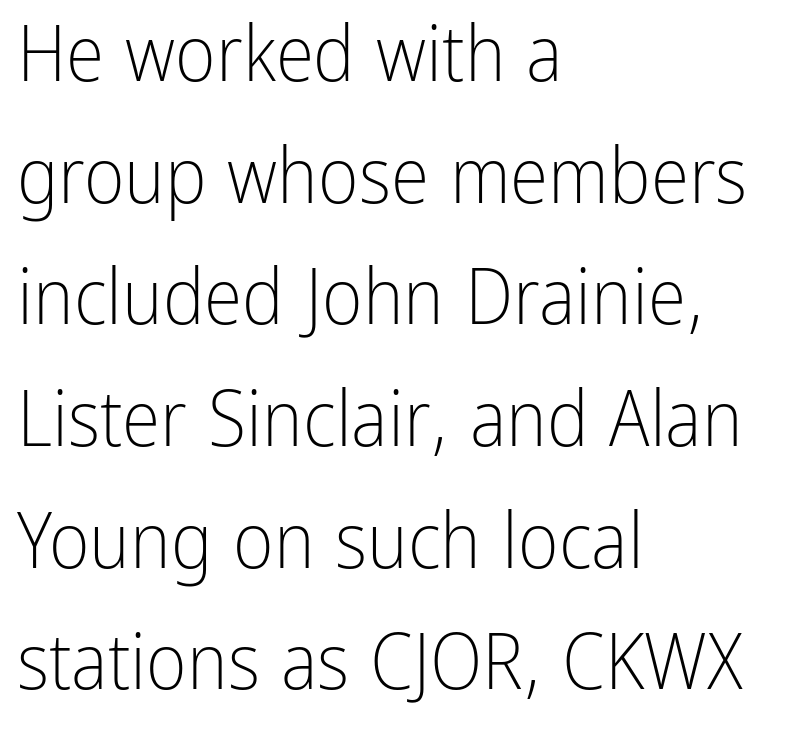
Q: Is the text bold? A: No.
Q: Is the text italic (slanted)? A: No, it is upright.
Q: Is the typeface a serif or a sans-serif typeface? A: Sans-serif.
Q: Is the text underlined? A: No.
Q: How is the paragraph aligned? A: Left-aligned.
Q: Is the spacing between letters normal or unusually wide? A: Normal.
Q: Is the spacing between lines tight, normal or loose? A: Normal.
Q: Width (condensed, normal, or wide)? A: Condensed.
Q: Stroke contrast? A: Low.
Q: x-height? A: Medium.
Q: Monospaced? A: No.
